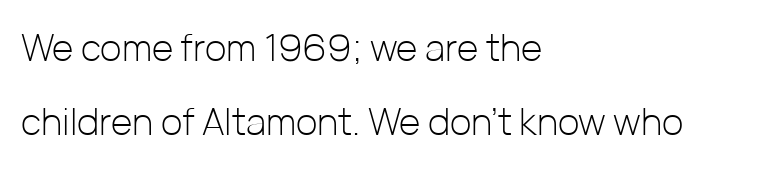
Each letter keeps its own natural width here, so spacing adapts to shape. This reads as an unemphasized weight, regular at the heaviest. Any mark beneath the type? The region is blank. Unlike a traditional serif, this face leaves its strokes unadorned. The ragged edge is on the right, which tells us the setting is flush left. Quick note: not italic, upright.
